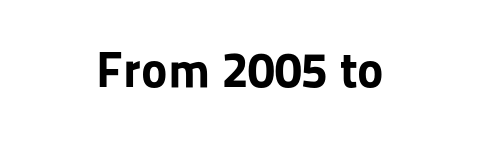
I'd call this a sans setting — the letters go barefoot. Does extra space separate the letters? No, they use regular spacing. Each letter keeps its own natural width here, so spacing adapts to shape. Beneath every word, the page is bare. These lines carry a lot of weight — the face is fully bold. Do the letters lean? They stand straight.
